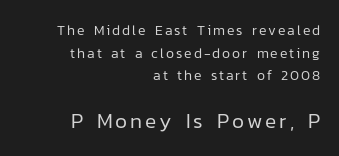
{"italic": "no", "bold": "no", "underline": "no", "align": "right", "line_spacing": "normal", "line_spacing_ratio": 1.62, "larger_block": "second", "size_ratio": 1.5, "glyph_px": 21}
